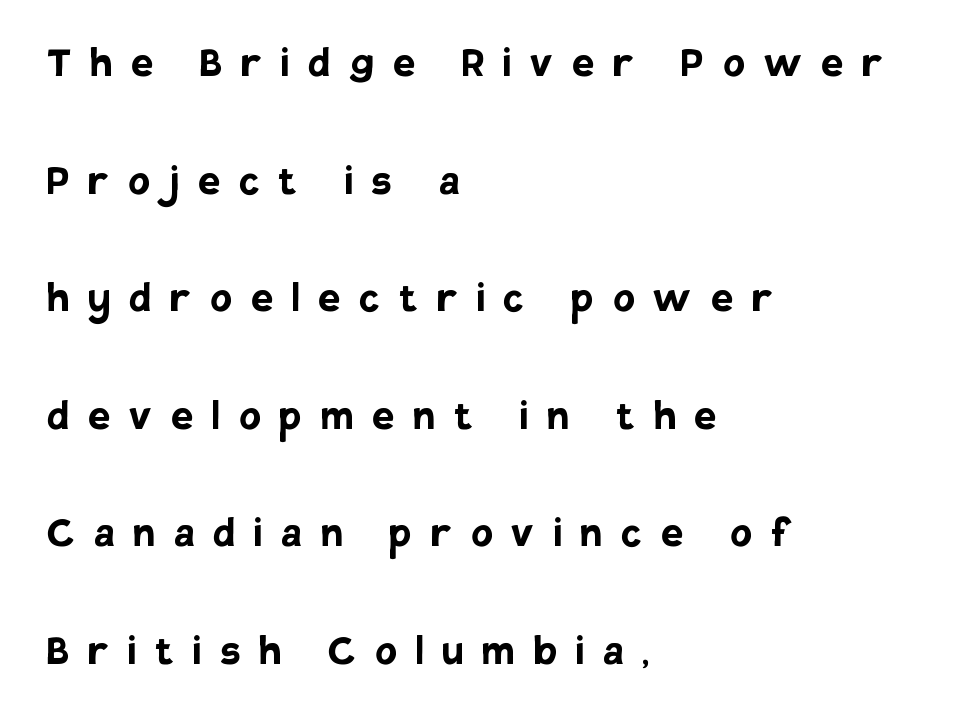
The image shows 49 px semibold sans-serif type, upright; set left-aligned, loose line spacing (2.4x), unusually wide letter spacing (+0.39 em), not underlined; low stroke contrast and a large x-height.
